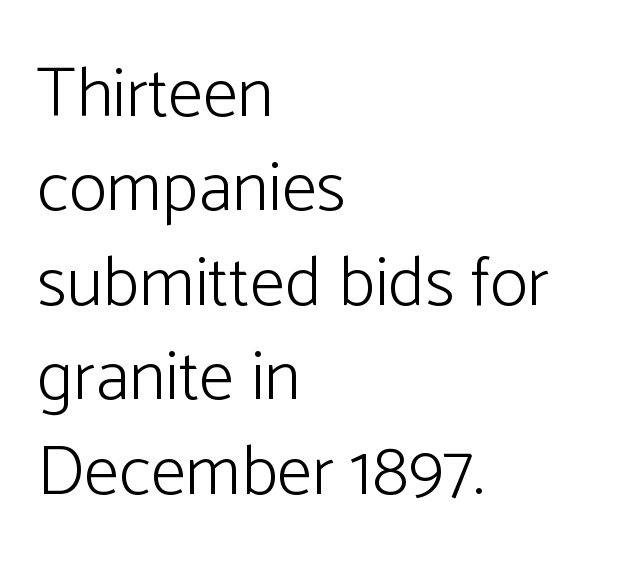
Typeset ragged right — the left edge is the straight one. Reading down the column, the eye jumps a familiar distance to each next line. Clear beneath every line of the passage. What stands out about the letter spacing? Nothing — it is the standard amount. The strokes are not fattened; the text isn't bold. You can tell from the bare stems that sans-serif type was used.
